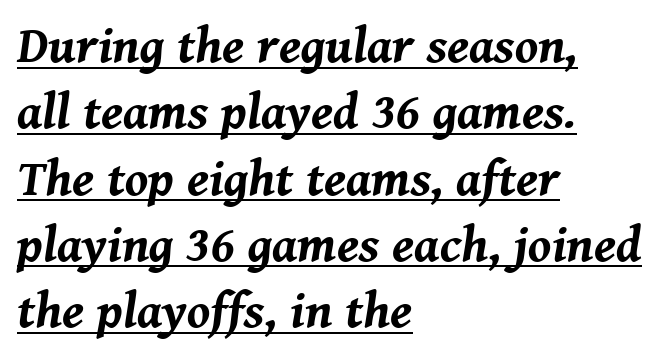
Teacher's note: observe the even left margin — that is flush-left alignment. Varying glyph widths throughout — classic text-font behaviour. This is underlined copy, the kind a proofreader might mark for attention. Spacing between characters is what you'd get straight out of the box.
